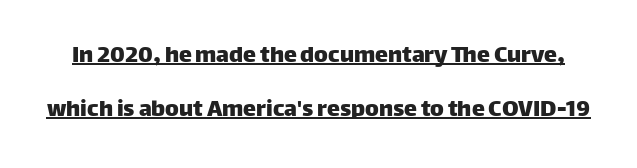
Has an underline been added? It has. The gaps between neighbouring characters are ordinary and unremarkable. Regarding leading, the lines here are spaced well apart. Italic? Not at all — the glyphs are vertical.
